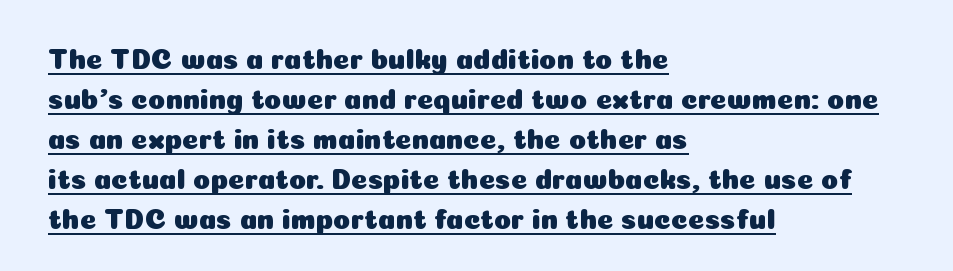
The image shows 28 px sans-serif type, upright; set left-aligned, normal line spacing (1.43x), normal letter spacing, underlined; low stroke contrast and a medium x-height.
